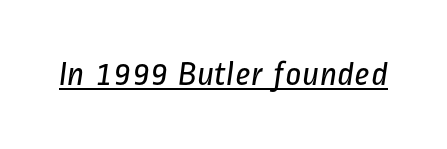
Q: Is the text bold? A: No.
Q: Is the typeface a serif or a sans-serif typeface? A: Sans-serif.
Q: Is the text underlined? A: Yes.
Q: Is the spacing between letters normal or unusually wide? A: Normal.
Q: Width (condensed, normal, or wide)? A: Condensed.
Q: Stroke contrast? A: Low.
Q: x-height? A: Medium.
Q: Monospaced? A: No.
